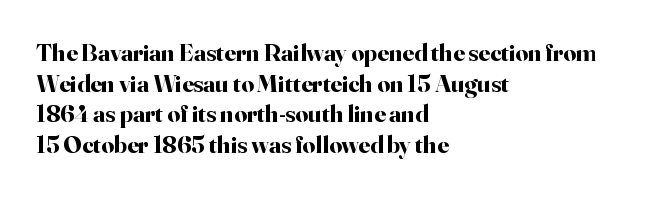
Q: Is the text bold? A: Yes.
Q: Is the text italic (slanted)? A: No, it is upright.
Q: Is the text underlined? A: No.
Q: How is the paragraph aligned? A: Left-aligned.
Q: Is the spacing between letters normal or unusually wide? A: Normal.
